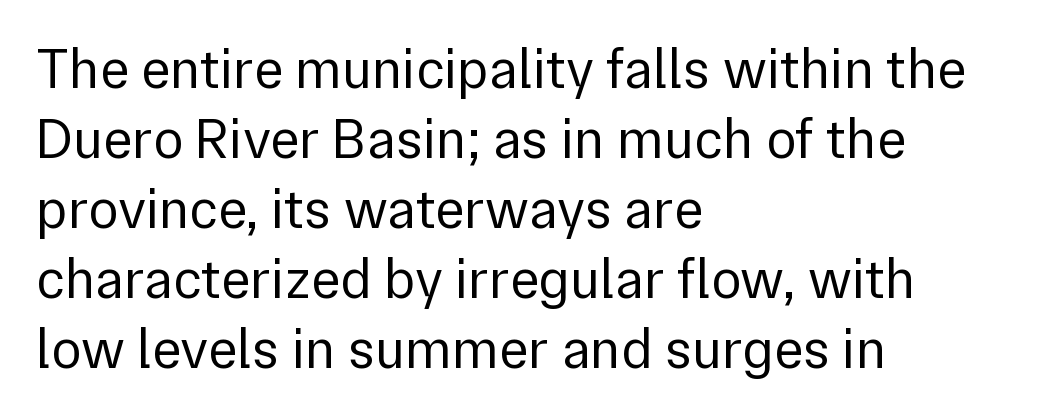
{"serif": "no", "italic": "no", "bold": "no", "weight": "regular", "width": "normal", "x_height": "medium", "monospaced": "no", "underline": "no", "align": "left", "line_spacing": "normal", "line_spacing_ratio": 1.25, "letter_spacing": "normal", "letter_spacing_em": 0.0, "glyph_px": 56}
